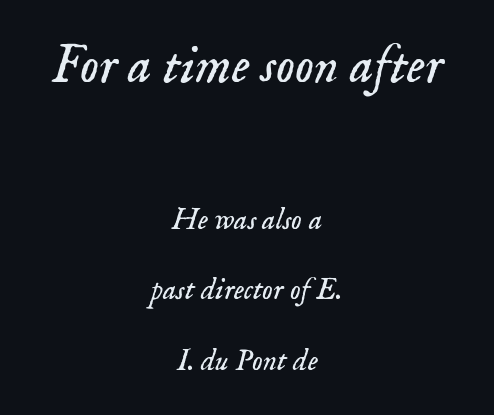
Q: Is the text bold? A: No.
Q: Is the text italic (slanted)? A: Yes, it leans right by about 18 degrees.
Q: Is the typeface a serif or a sans-serif typeface? A: Serif.
Q: Is the text underlined? A: No.
Q: How is the paragraph aligned? A: Centered.
Q: Is the spacing between letters normal or unusually wide? A: Normal.
Q: Is the spacing between lines tight, normal or loose? A: Loose.
Q: Which block of text is set in a larger size, the first (top) or the second (bottom)? A: The first (top) one.
Q: Width (condensed, normal, or wide)? A: Normal.
Q: Stroke contrast? A: Low.
Q: x-height? A: Small.
Q: Monospaced? A: No.
